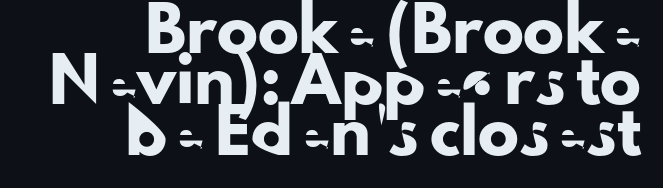
Q: Is the text italic (slanted)? A: No, it is upright.
Q: Is the typeface a serif or a sans-serif typeface? A: Sans-serif.
Q: Is the text underlined? A: No.
Q: How is the paragraph aligned? A: Right-aligned.
Q: Is the spacing between letters normal or unusually wide? A: Normal.
Q: Width (condensed, normal, or wide)? A: Normal.
Q: Stroke contrast? A: Low.
Q: x-height? A: Small.
Q: Monospaced? A: No.
